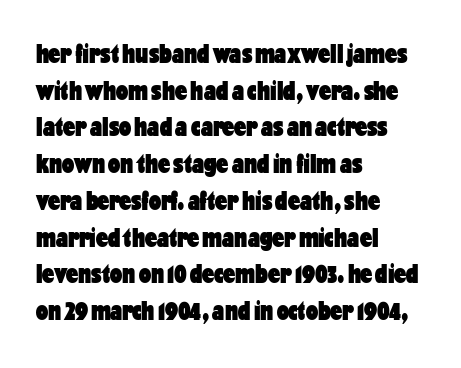
The image shows 27 px bold type, upright; set left-aligned, normal line spacing (1.36x), normal letter spacing, not underlined.
